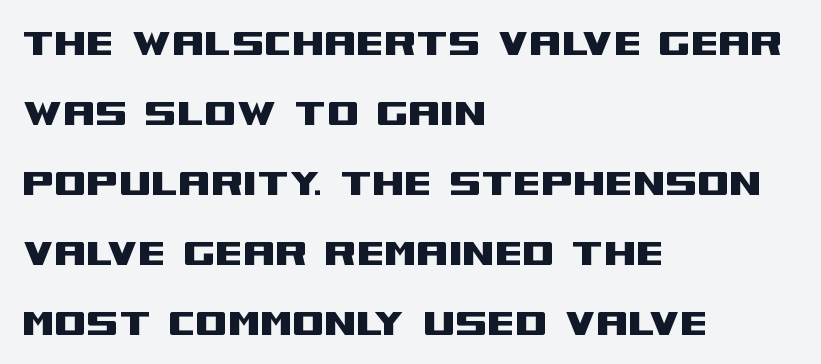
{"serif": "no", "italic": "no", "width": "wide", "stroke_contrast": "medium", "x_height": "large", "monospaced": "no", "underline": "no", "align": "left", "line_spacing": "normal", "line_spacing_ratio": 1.52, "letter_spacing": "normal", "letter_spacing_em": 0.0, "glyph_px": 46}
